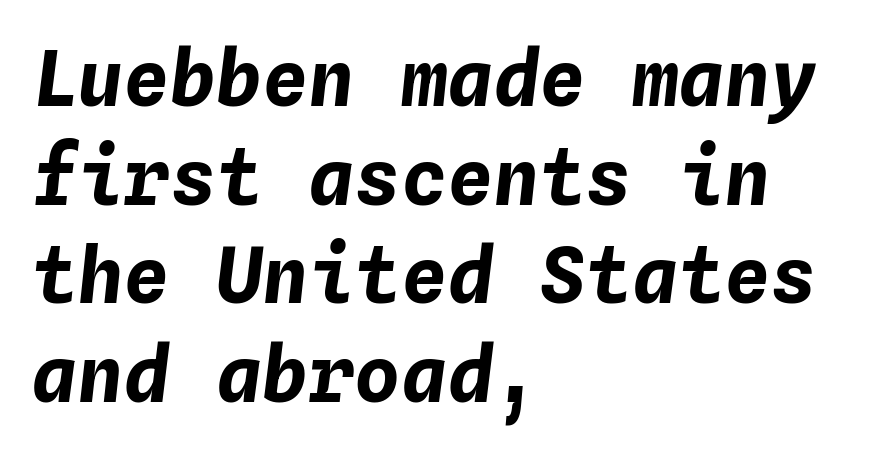
Looking at the ascenders, they clearly lean. Line spacing here is normal. Caption: bold face, heavy strokes. You could count columns in this text — the font is strictly monospaced.
